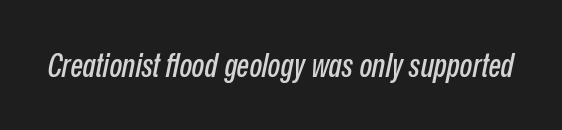
Looks like regular typesetting: each glyph gets only the width it needs. When letters slant like this, we call the style italic. Only glyphs here, with clear space below each row. The horizontal fit of the characters is conventional and even.
